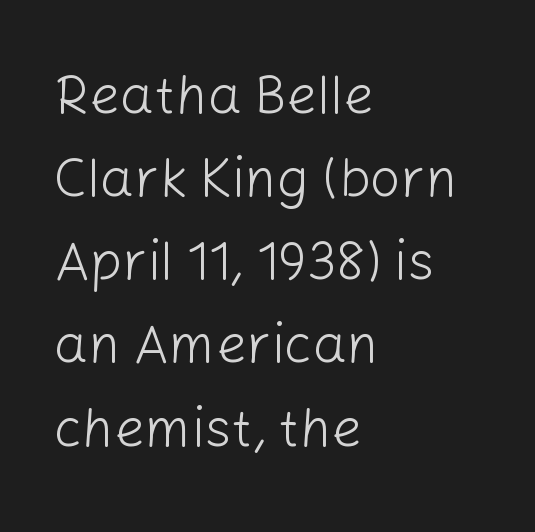
{"serif": "no", "italic": "no", "bold": "no", "weight": "light", "width": "normal", "stroke_contrast": "low", "x_height": "medium", "monospaced": "no", "underline": "no", "align": "left", "line_spacing": "normal", "line_spacing_ratio": 1.54, "letter_spacing": "normal", "letter_spacing_em": 0.0, "glyph_px": 54}
